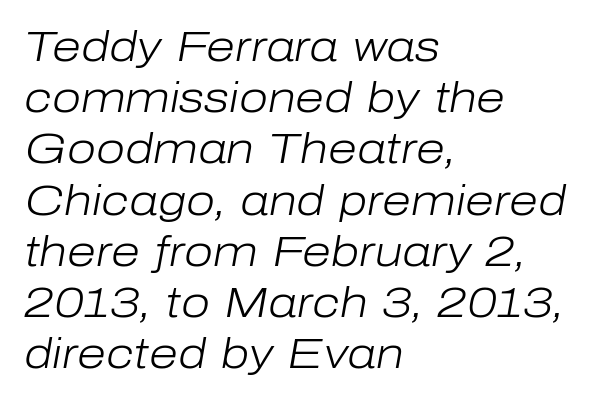
{"italic": "yes", "lean": "right", "slant_degrees": 10, "bold": "no", "weight": "light", "width": "normal", "stroke_contrast": "low", "x_height": "medium", "monospaced": "no", "underline": "no", "align": "left", "line_spacing_ratio": 1.22, "letter_spacing": "normal", "letter_spacing_em": 0.0, "glyph_px": 42}
